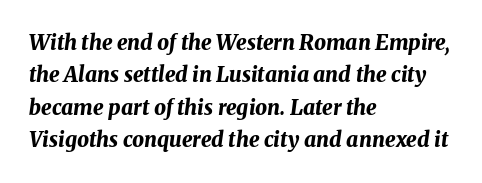
Q: Is the text bold? A: Yes.
Q: Is the text italic (slanted)? A: Yes, it leans right by about 8 degrees.
Q: Is the text underlined? A: No.
Q: How is the paragraph aligned? A: Left-aligned.
Q: Is the spacing between letters normal or unusually wide? A: Normal.
Q: Is the spacing between lines tight, normal or loose? A: Normal.
